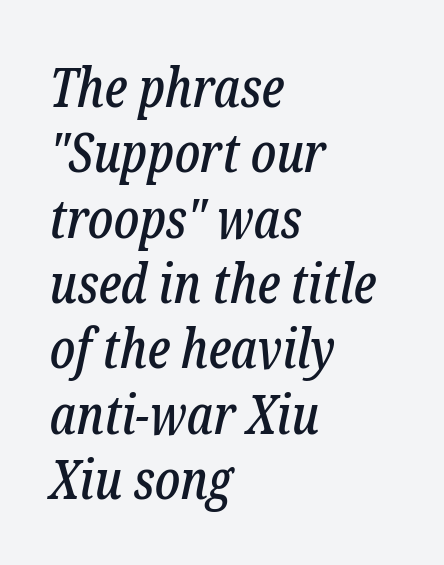
The image shows 54 px condensed serif type, italic (leaning right); set left-aligned, line spacing 1.21x, normal letter spacing, not underlined; low stroke contrast and a medium x-height.
